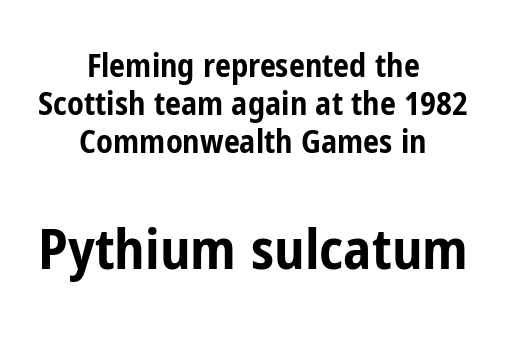
Q: Is the text bold? A: Yes.
Q: Is the text italic (slanted)? A: No, it is upright.
Q: Is the typeface a serif or a sans-serif typeface? A: Sans-serif.
Q: Is the text underlined? A: No.
Q: How is the paragraph aligned? A: Centered.
Q: Is the spacing between letters normal or unusually wide? A: Normal.
Q: Which block of text is set in a larger size, the first (top) or the second (bottom)? A: The second (bottom) one.
Q: Width (condensed, normal, or wide)? A: Condensed.
Q: Stroke contrast? A: Low.
Q: x-height? A: Medium.
Q: Monospaced? A: No.
